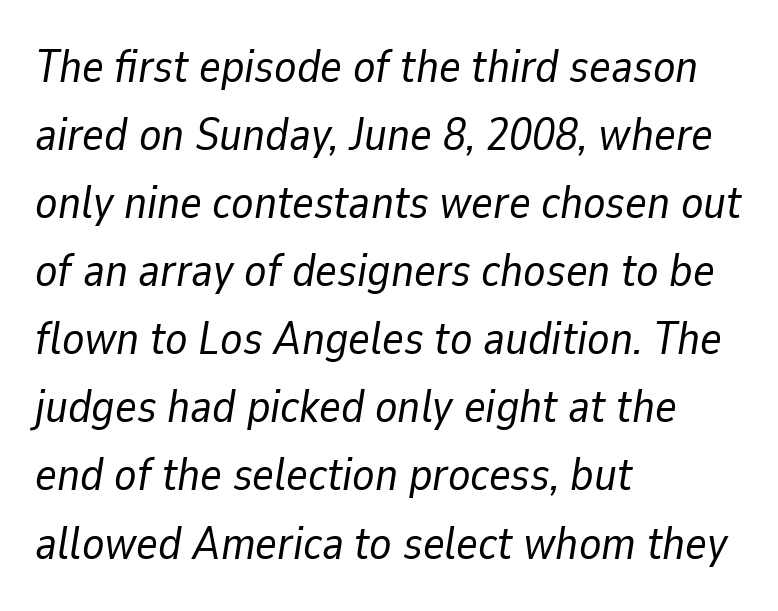
One-word summary of the alignment: left. The glyphs look as if they've been sheared to an angle. A bare baseline throughout the passage. The gaps between neighbouring characters are ordinary and unremarkable. The strokes carry an ordinary text weight at most. Students, observe: this is what conventionally led text looks like.
